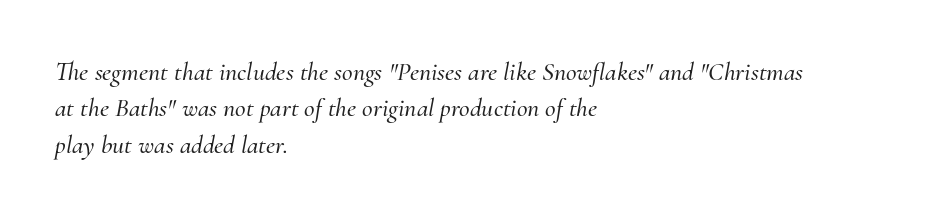
Q: Is the text italic (slanted)? A: Yes, it leans right by about 10 degrees.
Q: Is the text underlined? A: No.
Q: How is the paragraph aligned? A: Left-aligned.
Q: Is the spacing between letters normal or unusually wide? A: Normal.
Q: Is the spacing between lines tight, normal or loose? A: Normal.
